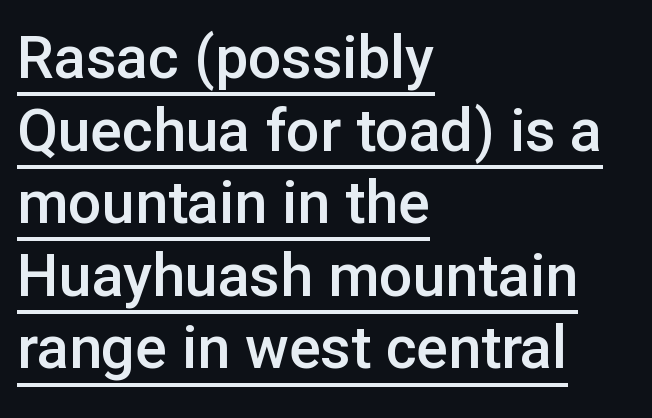
Compared with an ordinary text face, these strokes are moderately heavier — a semibold. The face used here is proportionally spaced, like ordinary book or web type. Emphasis is given by a line drawn under the lettering. The font family rendered here belongs to the sans-serif group. You could call the tracking neutral — neither tight nor loose. If you drew a ruler down the left edge, every line would touch it.
